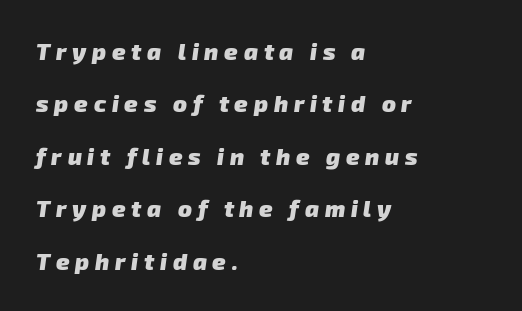
The image shows 23 px bold type; set left-aligned, loose line spacing (2.28x), unusually wide letter spacing (+0.25 em), not underlined.
